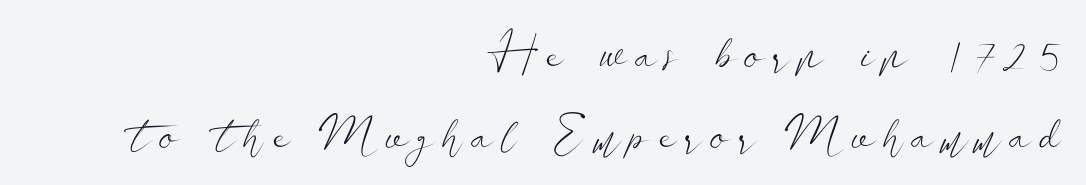
Q: Is the text bold? A: No.
Q: Is the text italic (slanted)? A: Yes.
Q: Is the typeface a serif or a sans-serif typeface? A: Sans-serif.
Q: Is the text underlined? A: No.
Q: How is the paragraph aligned? A: Right-aligned.
Q: Is the spacing between lines tight, normal or loose? A: Normal.
Q: Width (condensed, normal, or wide)? A: Wide.
Q: Stroke contrast? A: Low.
Q: x-height? A: Small.
Q: Monospaced? A: No.
